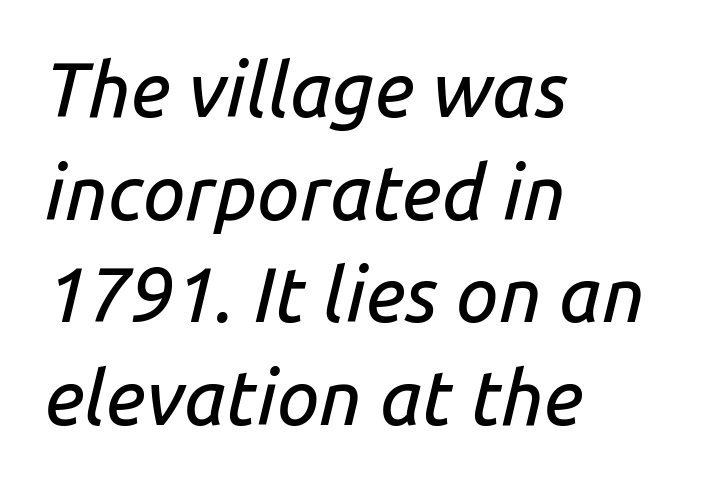
Q: Is the text italic (slanted)? A: Yes, it leans right by about 14 degrees.
Q: Is the text underlined? A: No.
Q: How is the paragraph aligned? A: Left-aligned.
Q: Is the spacing between letters normal or unusually wide? A: Normal.
Q: Is the spacing between lines tight, normal or loose? A: Normal.
Q: Width (condensed, normal, or wide)? A: Normal.
Q: Stroke contrast? A: Low.
Q: x-height? A: Medium.
Q: Monospaced? A: No.
